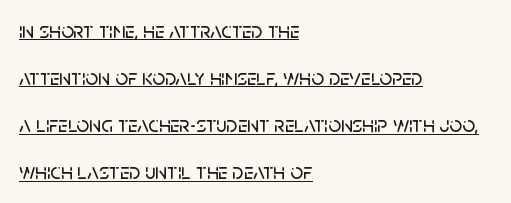
Q: Is the text italic (slanted)? A: No, it is upright.
Q: Is the text underlined? A: Yes.
Q: How is the paragraph aligned? A: Left-aligned.
Q: Is the spacing between letters normal or unusually wide? A: Normal.
Q: Is the spacing between lines tight, normal or loose? A: Loose.
